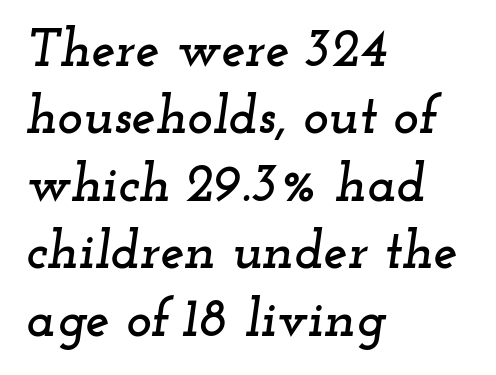
{"serif": "yes", "italic": "yes", "lean": "right", "slant_degrees": 12, "width": "wide", "stroke_contrast": "low", "x_height": "small", "monospaced": "no", "underline": "no", "align": "left", "line_spacing": "normal", "line_spacing_ratio": 1.25, "letter_spacing": "normal", "letter_spacing_em": 0.0, "glyph_px": 54}
